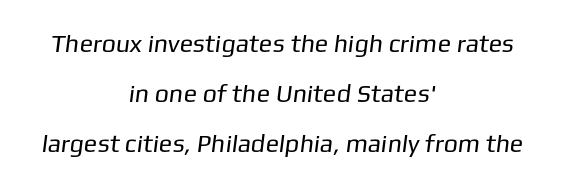
A light-to-regular cut is what we see here. The letterforms sit shoulder to shoulder at normal distance. Has an underline been added? It has not. These lines stand farther apart than default settings would place them. The setting favours the middle, as headings and verse often do.
